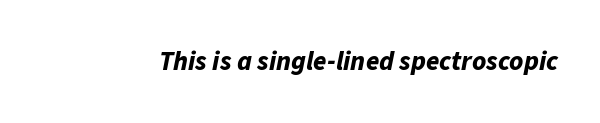
{"italic": "yes", "lean": "right", "slant_degrees": 11, "bold": "yes", "underline": "no", "letter_spacing": "normal", "letter_spacing_em": 0.0, "glyph_px": 27}
